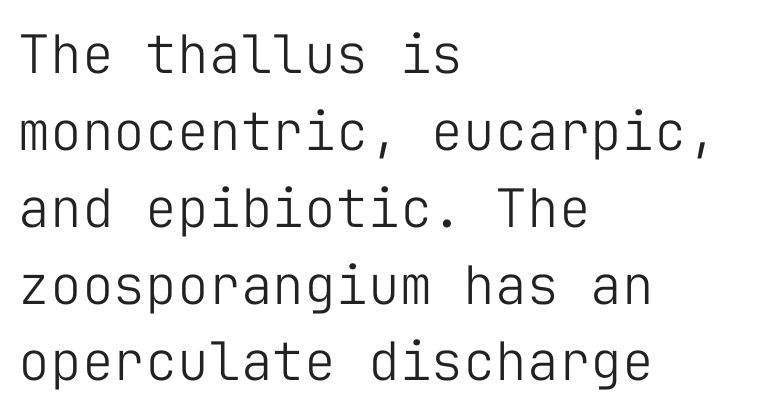
The image shows 53 px light sans-serif type, upright, monospaced; set left-aligned, normal line spacing (1.45x), normal letter spacing, not underlined; low stroke contrast and a medium x-height.
